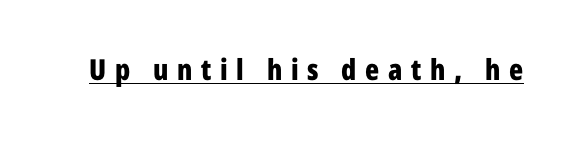
The image shows 29 px bold, condensed sans-serif type, upright; set unusually wide letter spacing (+0.3 em), underlined; low stroke contrast and a medium x-height.
